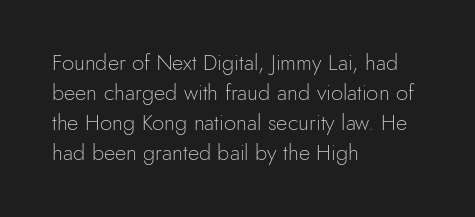
{"italic": "no", "bold": "no", "underline": "no", "align": "left", "line_spacing": "normal", "line_spacing_ratio": 1.36, "letter_spacing": "normal", "letter_spacing_em": 0.0, "glyph_px": 22}
